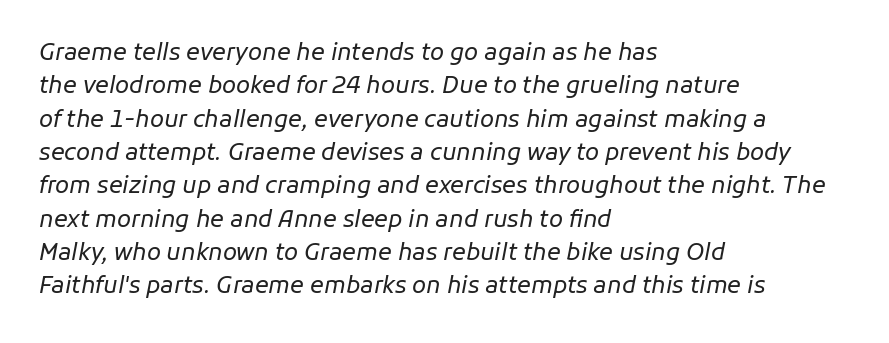
Notice how descenders clear the ascenders below comfortably — that's standard leading. The ragged edge is on the right, which tells us the setting is flush left. Quick note: italic. Each word holds together tightly as a unit, with standard inter-letter gaps. Underlining? Definitely not there. Stem width sits at or under what a default text font uses.
